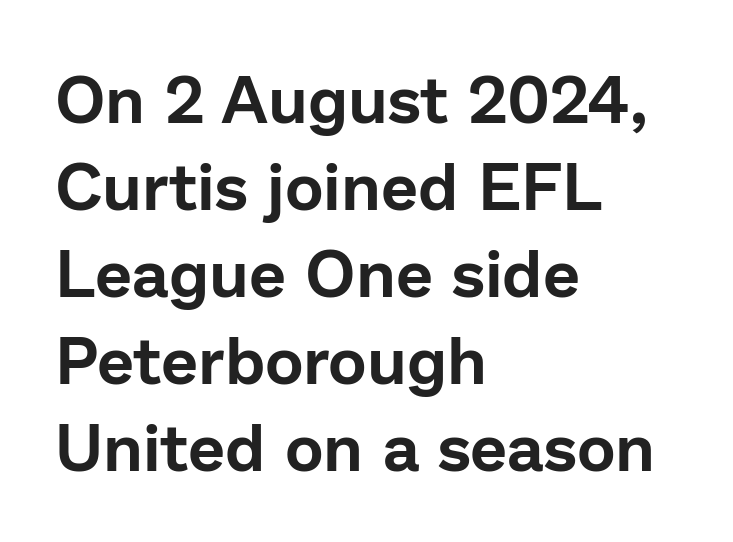
The image shows 66 px sans-serif type, upright; set left-aligned, normal line spacing (1.32x), normal letter spacing, not underlined; low stroke contrast and a medium x-height.
